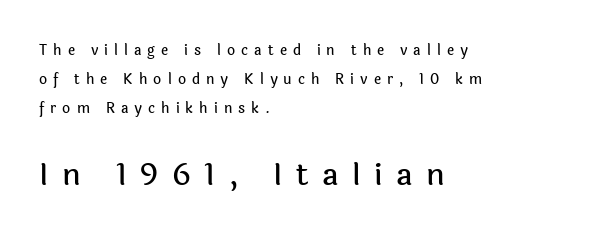
{"serif": "no", "italic": "no", "width": "normal", "x_height": "medium", "monospaced": "no", "underline": "no", "align": "left", "line_spacing": "loose", "line_spacing_ratio": 2.06, "letter_spacing": "wide", "letter_spacing_em": 0.43, "larger_block": "second", "size_ratio": 2.21, "glyph_px": 31}
